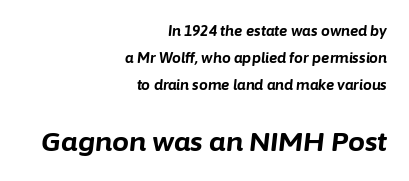
Whoever set this made the second block the dominant, larger element. The rendering keeps characters at their native spacing. Slanted lettering throughout. The vertical gap from one line to the next is large. These lines stack with their right ends in a neat column. This rendering features lettering with no underline.
